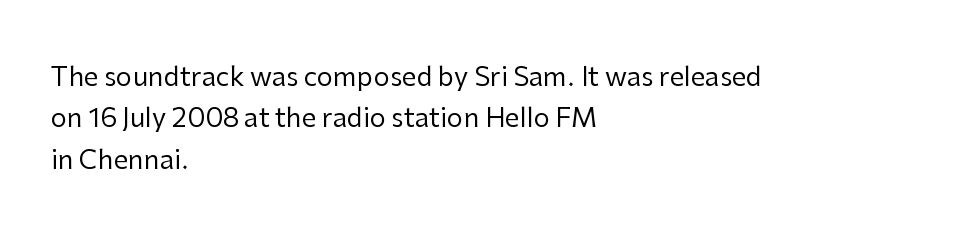
The image shows 26 px text type, upright; set left-aligned, normal line spacing (1.59x), normal letter spacing, not underlined.
